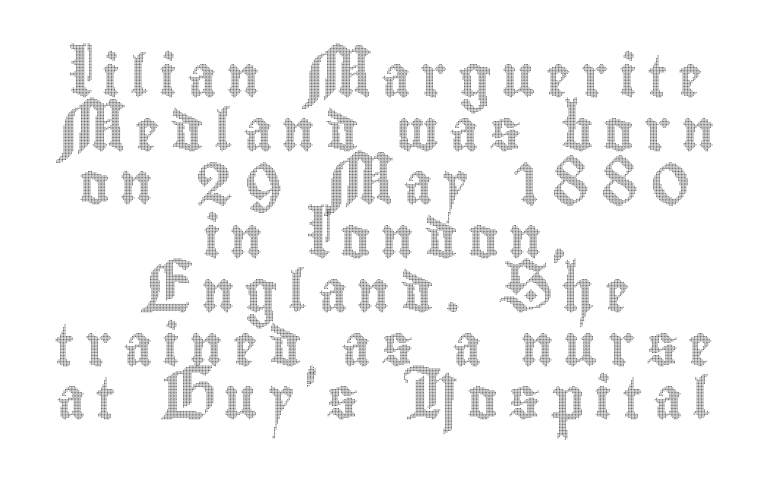
The image shows 41 px condensed type, upright; set centered, normal line spacing (1.31x), unusually wide letter spacing (+0.25 em), not underlined; a small x-height.
